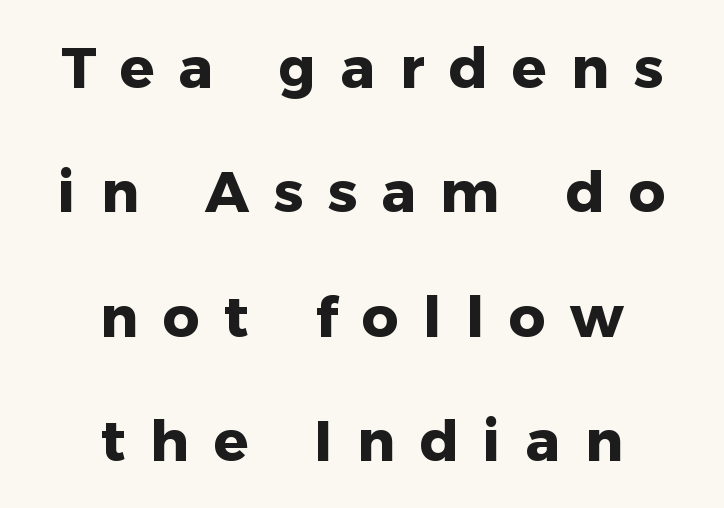
The image shows 57 px heavy sans-serif type, upright; set centered, loose line spacing (2.18x), unusually wide letter spacing (+0.43 em), not underlined; low stroke contrast and a medium x-height.
